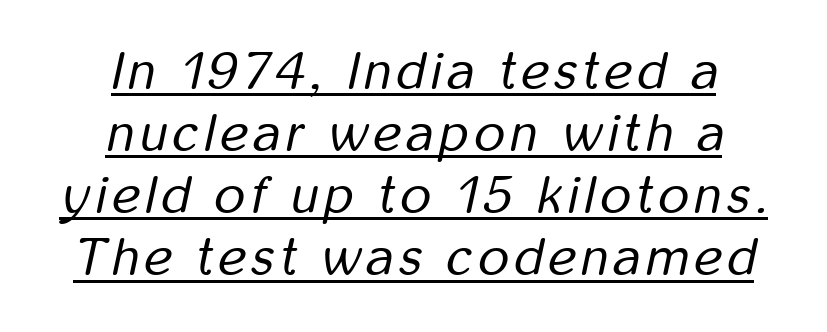
The image shows 53 px regular-weight, condensed type, italic (leaning right); set centered, line spacing 1.17x, underlined; low stroke contrast and a medium x-height.
